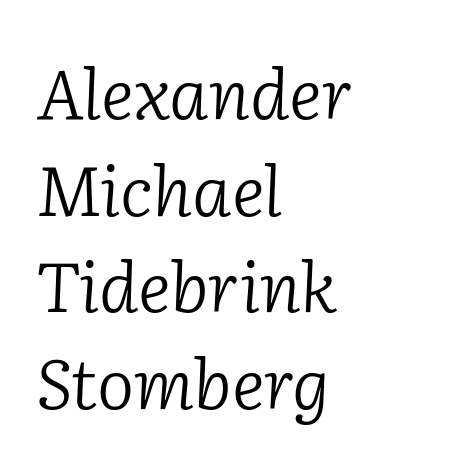
The image shows 70 px light serif type, italic (leaning right); set left-aligned, normal line spacing (1.38x), normal letter spacing, not underlined; low stroke contrast and a medium x-height.
